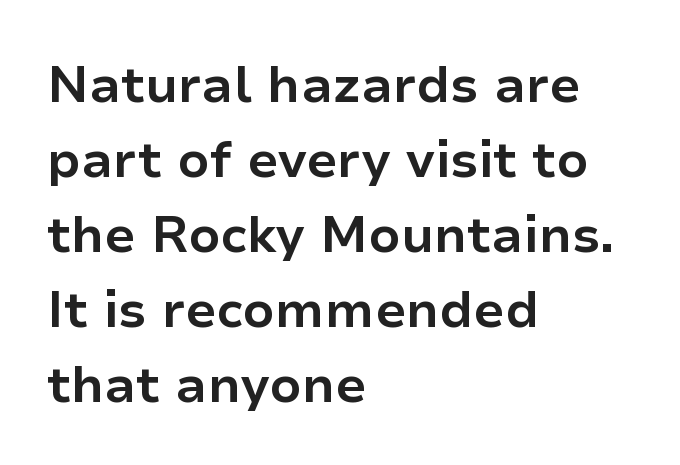
The passage shown is typed in a proportional face where columns would drift. It's the straight-up-and-down kind of type. These lines sit exactly where default settings would place them. There is no visible air inserted between adjacent glyphs. This rendering employs a face without finishing strokes, i.e., a sans-serif. Each line starts at the same left margin while the right side varies.
